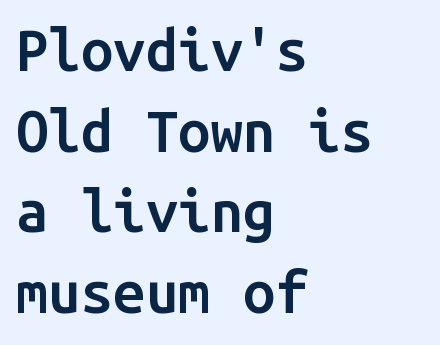
The letters march in equal steps, a hallmark of fixed-pitch type. Lines of text with bare space underneath. Alignment: flush left. Between one letter and the next there's only the usual sliver of space.
